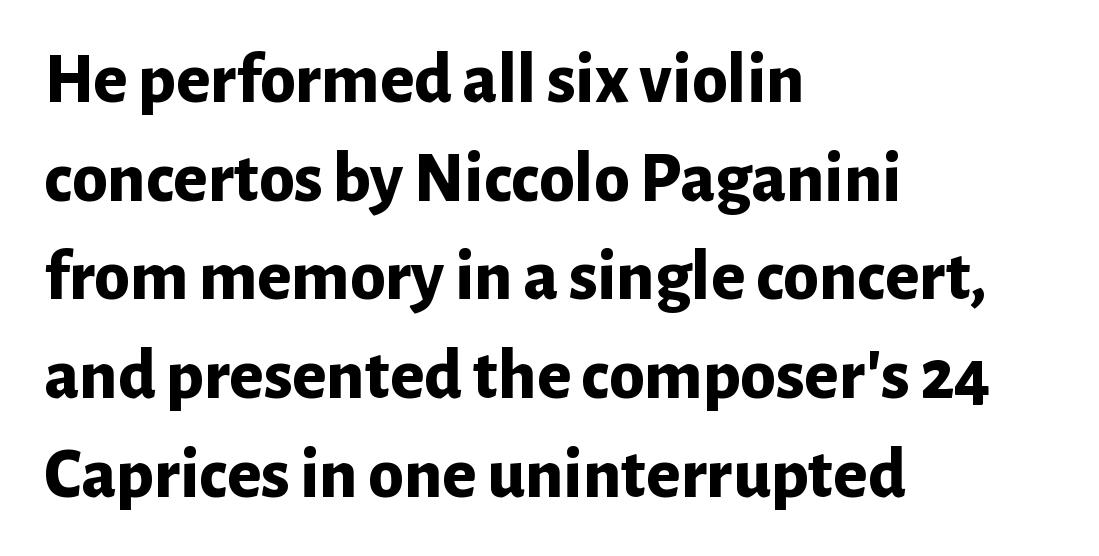
The image shows 72 px bold sans-serif type, upright; set left-aligned, normal line spacing (1.37x), normal letter spacing, not underlined; low stroke contrast and a medium x-height.
